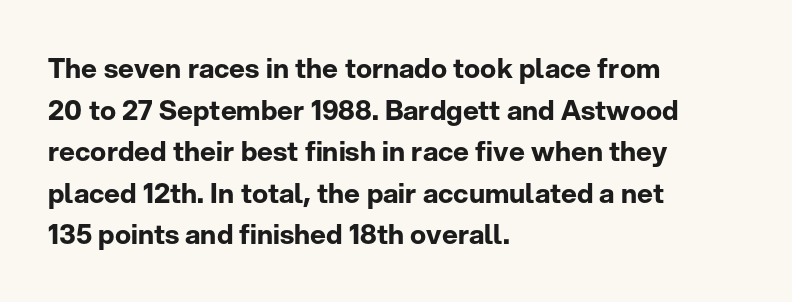
This sample keeps an unexceptional amount of space between lines. Which margin do the lines hug? The left one — the right edge is uneven. The specimen omits any rule beneath the text block's lines. Students, note that the glyphs here touch the page at normal intervals. This is heavy type, rendered in bold.
